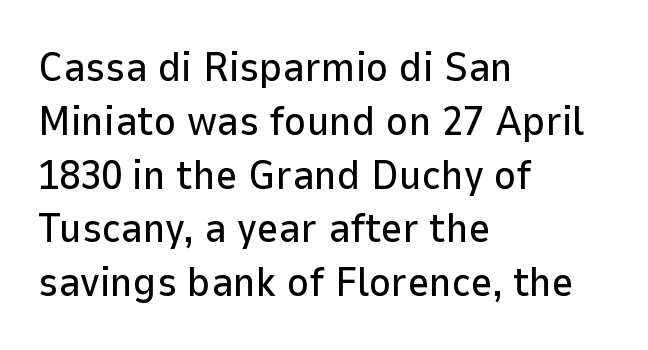
The image shows 42 px sans-serif type, upright; set left-aligned, normal line spacing (1.28x), normal letter spacing, not underlined; low stroke contrast and a medium x-height.
